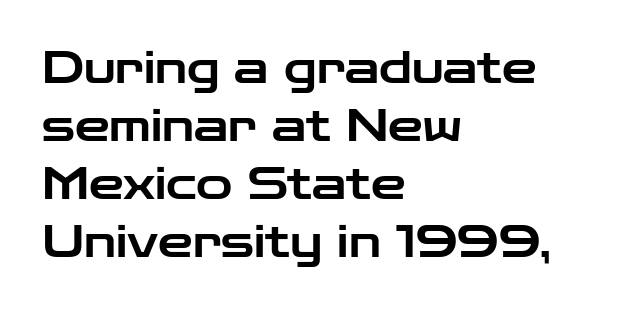
Q: Is the text italic (slanted)? A: No, it is upright.
Q: Is the typeface a serif or a sans-serif typeface? A: Sans-serif.
Q: Is the text underlined? A: No.
Q: How is the paragraph aligned? A: Left-aligned.
Q: Is the spacing between letters normal or unusually wide? A: Normal.
Q: Is the spacing between lines tight, normal or loose? A: Normal.
Q: Width (condensed, normal, or wide)? A: Wide.
Q: Stroke contrast? A: Low.
Q: x-height? A: Medium.
Q: Monospaced? A: No.
